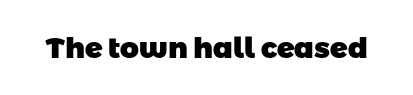
Q: Is the text bold? A: Yes.
Q: Is the typeface a serif or a sans-serif typeface? A: Sans-serif.
Q: Is the text underlined? A: No.
Q: Is the spacing between letters normal or unusually wide? A: Normal.
Q: Width (condensed, normal, or wide)? A: Normal.
Q: Stroke contrast? A: Low.
Q: x-height? A: Medium.
Q: Monospaced? A: No.
